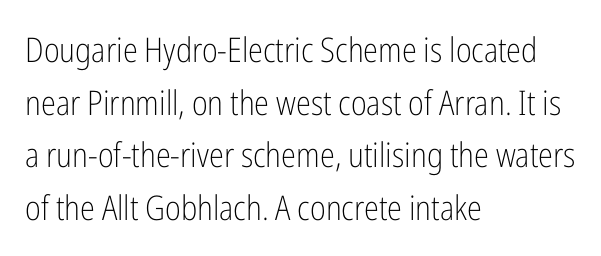
{"serif": "no", "italic": "no", "bold": "no", "weight": "light", "width": "condensed", "stroke_contrast": "low", "x_height": "medium", "monospaced": "no", "underline": "no", "align": "left", "line_spacing": "normal", "line_spacing_ratio": 1.55, "letter_spacing": "normal", "letter_spacing_em": 0.0, "glyph_px": 34}
